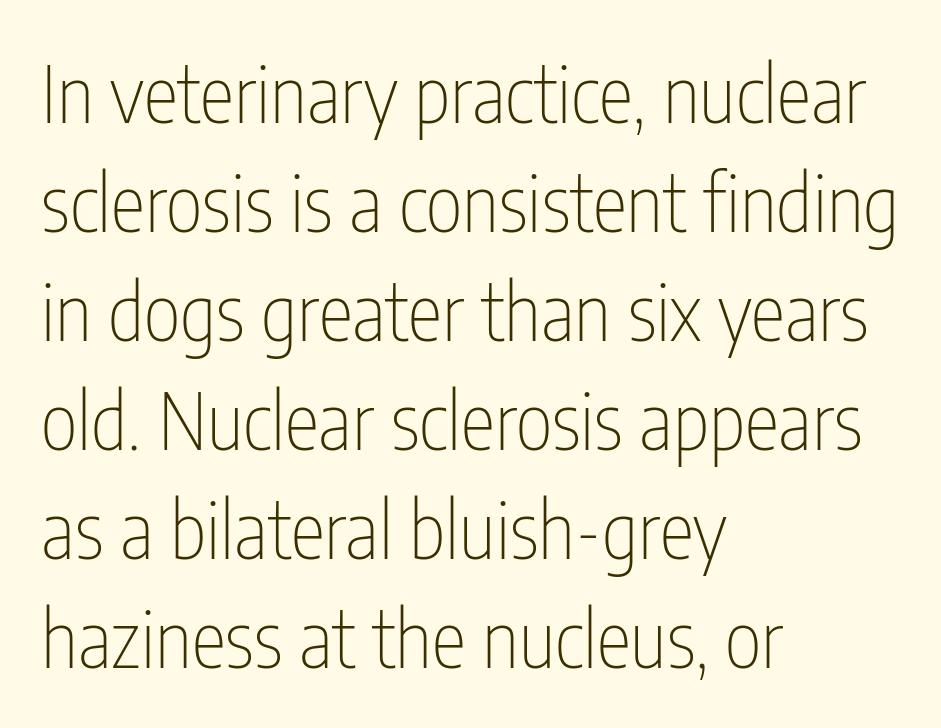
Q: Is the text bold? A: No.
Q: Is the text italic (slanted)? A: No, it is upright.
Q: Is the typeface a serif or a sans-serif typeface? A: Sans-serif.
Q: Is the text underlined? A: No.
Q: How is the paragraph aligned? A: Left-aligned.
Q: Is the spacing between letters normal or unusually wide? A: Normal.
Q: Is the spacing between lines tight, normal or loose? A: Normal.
Q: Width (condensed, normal, or wide)? A: Condensed.
Q: Stroke contrast? A: Low.
Q: x-height? A: Medium.
Q: Monospaced? A: No.
